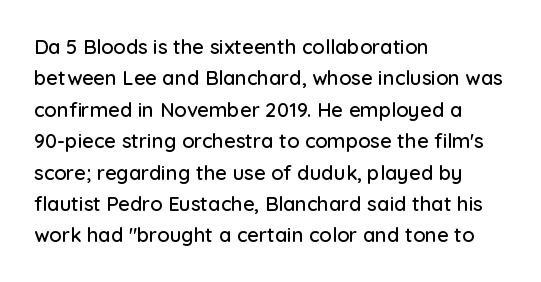
Q: Is the text italic (slanted)? A: No, it is upright.
Q: Is the text underlined? A: No.
Q: How is the paragraph aligned? A: Left-aligned.
Q: Is the spacing between letters normal or unusually wide? A: Normal.
Q: Is the spacing between lines tight, normal or loose? A: Normal.
